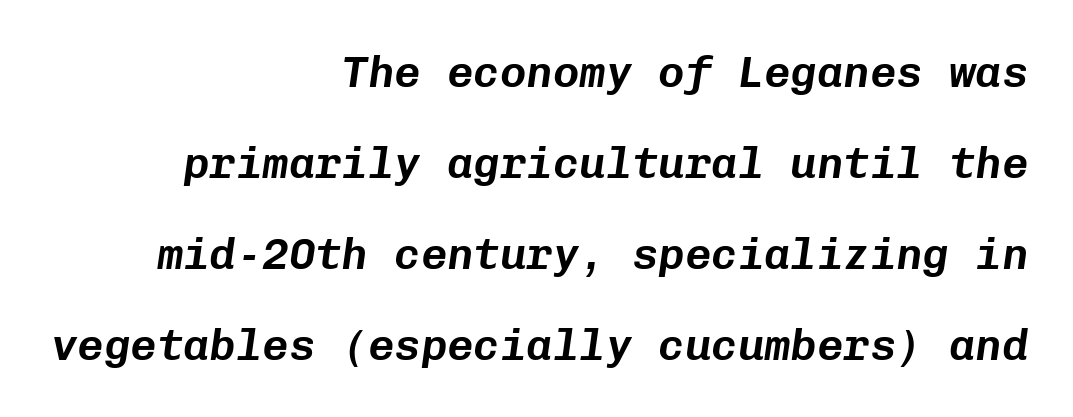
Tracking here is standard; glyphs follow each other at the usual distance. The face used here has a pronounced slope to its letters. The rendering uses typewriter-style spacing with identical character cells. The lines are spread far apart with generous leading. Words float on clear page, feet unadorned. Compared with a flush-left layout, this one pins lines to the opposite, right side.
